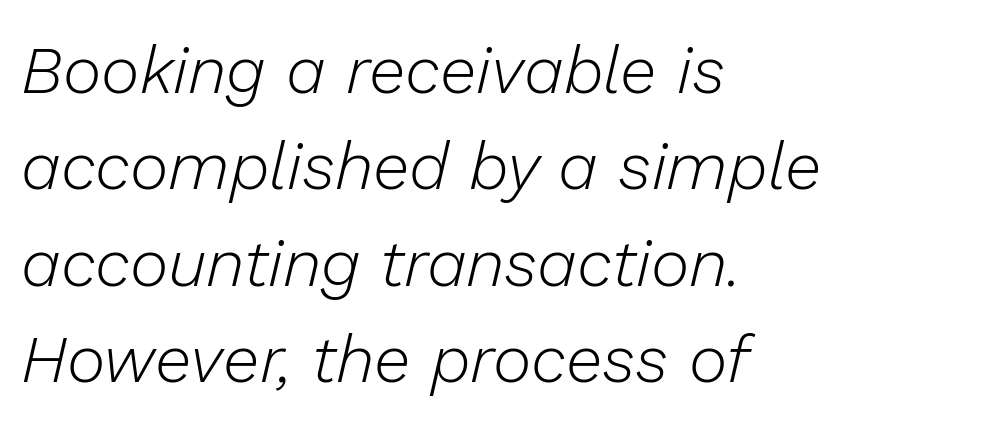
Horizontal bands of white between lines are of average thickness. The face used here is rendered with its standard letterfit. The face used here is proportionally spaced, like ordinary book or web type. Stroke mass is kept to a normal reading level or below. The specimen reads as italic at a glance.
